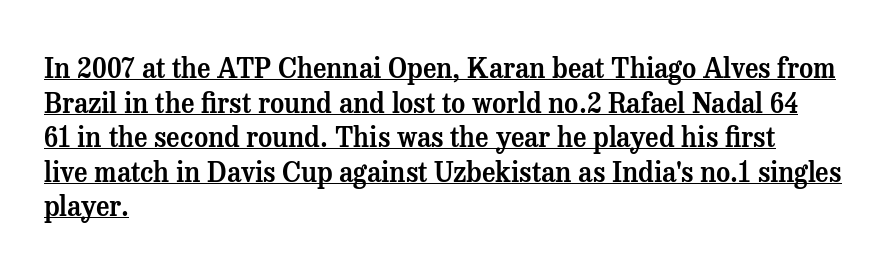
The image shows 27 px text type, upright; set left-aligned, normal line spacing (1.28x), normal letter spacing, underlined.
